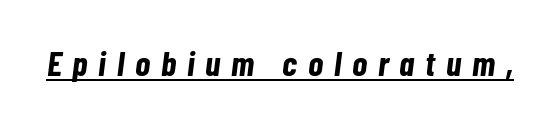
Each letter keeps its own natural width here, so spacing adapts to shape. The text carries the slant typical of an italic or oblique font. The strokes are fattened all the way to bold. The string is rendered with underlining switched on.
